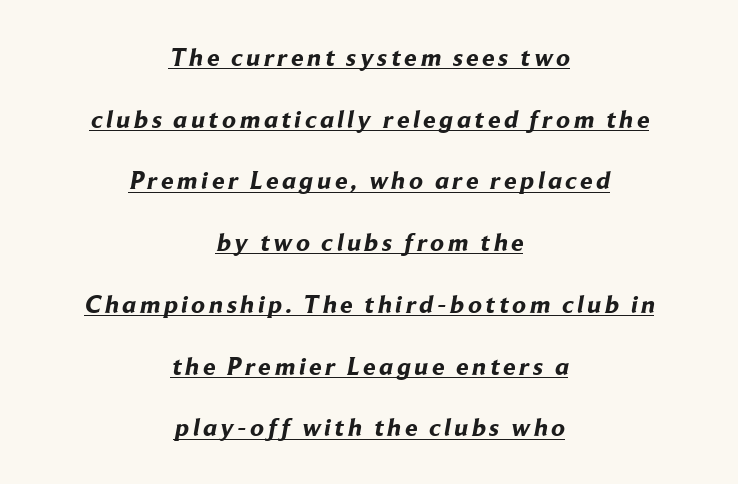
Q: Is the text bold? A: Yes.
Q: Is the text underlined? A: Yes.
Q: How is the paragraph aligned? A: Centered.
Q: Is the spacing between lines tight, normal or loose? A: Loose.
